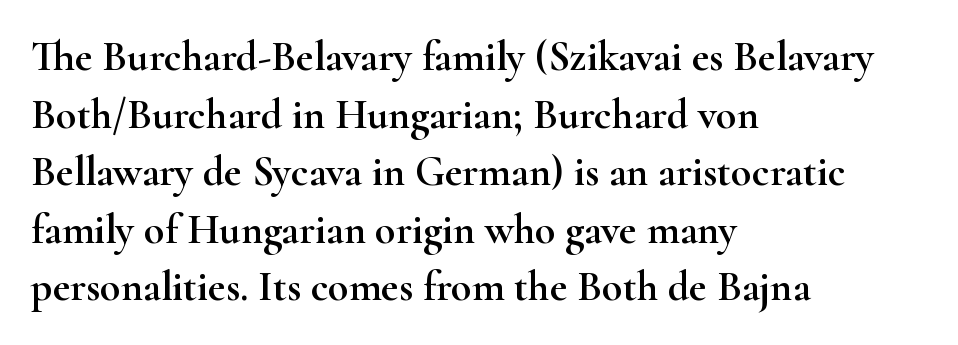
The image shows 42 px wide serif type, upright; set left-aligned, normal line spacing (1.37x), normal letter spacing, not underlined; high stroke contrast and a small x-height.
